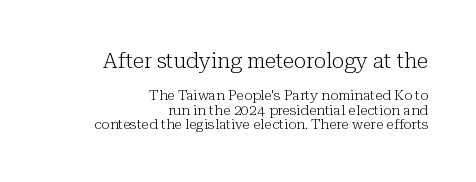
The letterforms sit at book weight or below. Quick note: not italic, upright. A student would notice the top passage is typeset larger than what follows. All the whitespace from short lines collects on the left. Unmarked baselines from the first word to the last.
